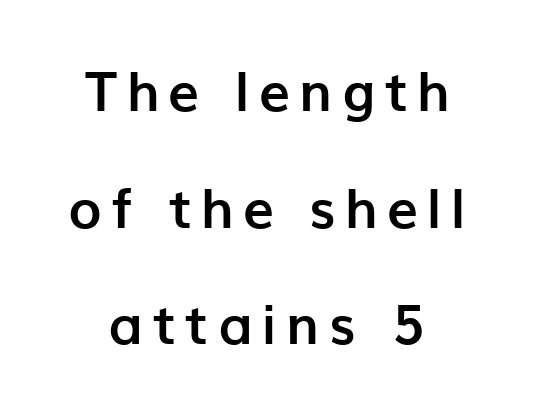
The image shows 55 px semibold sans-serif type, upright; set centered, loose line spacing (2.12x), not underlined; low stroke contrast and a medium x-height.
